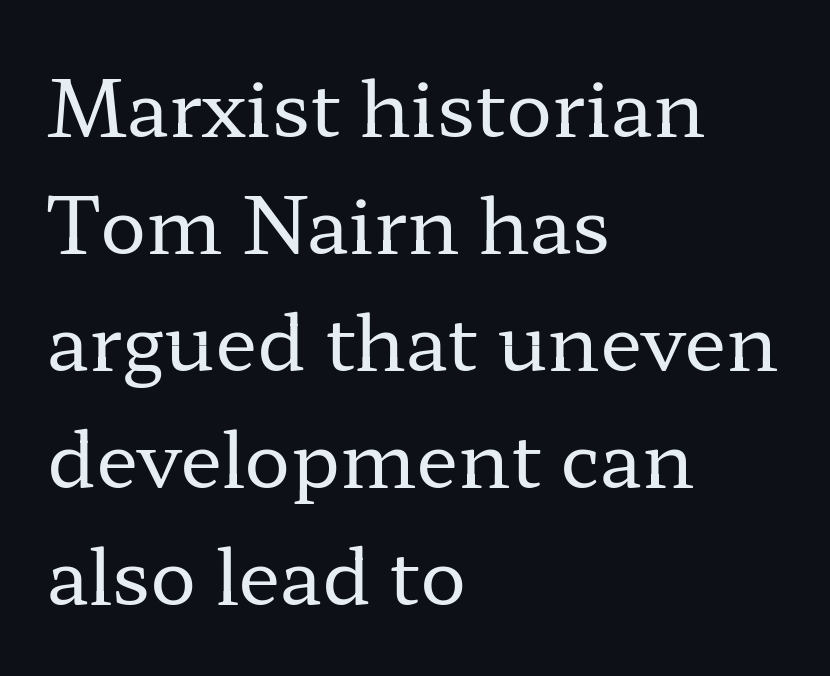
Q: Is the text bold? A: No.
Q: Is the text italic (slanted)? A: No, it is upright.
Q: Is the typeface a serif or a sans-serif typeface? A: Serif.
Q: Is the text underlined? A: No.
Q: How is the paragraph aligned? A: Left-aligned.
Q: Is the spacing between letters normal or unusually wide? A: Normal.
Q: Is the spacing between lines tight, normal or loose? A: Normal.
Q: Width (condensed, normal, or wide)? A: Wide.
Q: Stroke contrast? A: Low.
Q: x-height? A: Medium.
Q: Monospaced? A: No.
